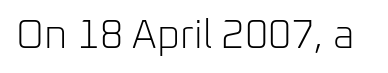
The image shows 40 px light sans-serif type, upright; set normal letter spacing, not underlined; low stroke contrast and a medium x-height.
